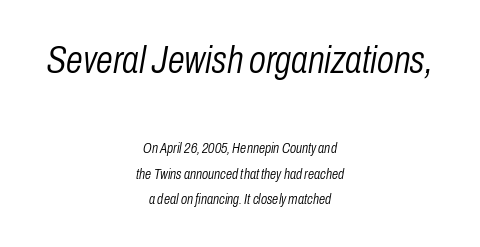
{"italic": "yes", "lean": "right", "slant_degrees": 10, "bold": "no", "weight": "light", "width": "condensed", "stroke_contrast": "low", "x_height": "medium", "monospaced": "no", "underline": "no", "align": "center", "line_spacing_ratio": 1.85, "letter_spacing": "normal", "letter_spacing_em": 0.0, "larger_block": "first", "size_ratio": 2.71, "glyph_px": 38}
